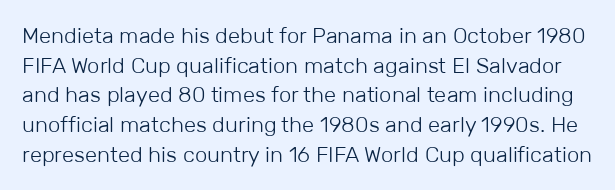
Does extra space separate the letters? No, they use regular spacing. A normal amount of white space separates one row of letters from the next. Stems and bowls with no extra thickness — not bold. Underline: absent.
